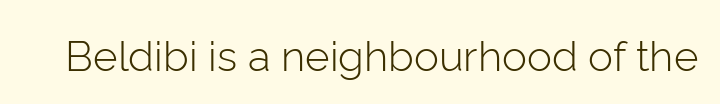
Q: Is the text bold? A: No.
Q: Is the text italic (slanted)? A: No, it is upright.
Q: Is the typeface a serif or a sans-serif typeface? A: Sans-serif.
Q: Is the text underlined? A: No.
Q: Is the spacing between letters normal or unusually wide? A: Normal.
Q: Width (condensed, normal, or wide)? A: Normal.
Q: Stroke contrast? A: Low.
Q: x-height? A: Medium.
Q: Monospaced? A: No.
